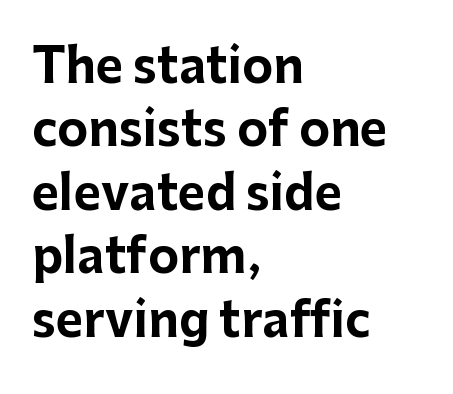
{"serif": "no", "italic": "no", "bold": "yes", "weight": "bold", "width": "normal", "stroke_contrast": "low", "x_height": "medium", "monospaced": "no", "underline": "no", "align": "left", "line_spacing": "normal", "line_spacing_ratio": 1.35, "letter_spacing": "normal", "letter_spacing_em": 0.0, "glyph_px": 47}
